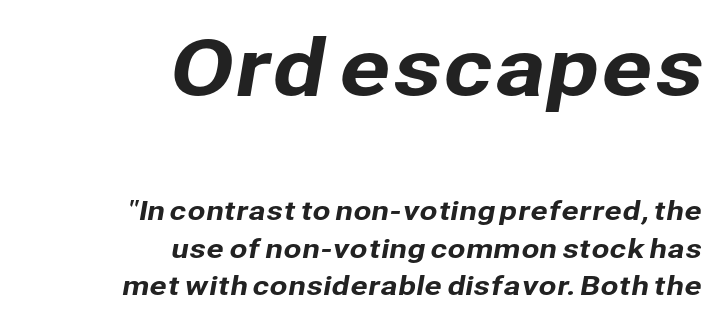
The image shows 77 px sans-serif type; set right-aligned, normal line spacing (1.44x), normal letter spacing, not underlined; the first (top) block is 2.96x larger; low stroke contrast and a medium x-height.
